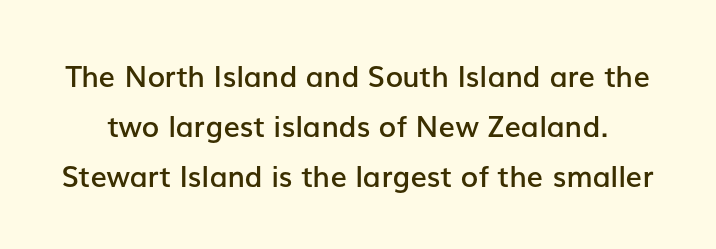
The image shows 29 px semibold sans-serif type, upright; set line spacing 1.73x, normal letter spacing, not underlined; low stroke contrast and a medium x-height.
